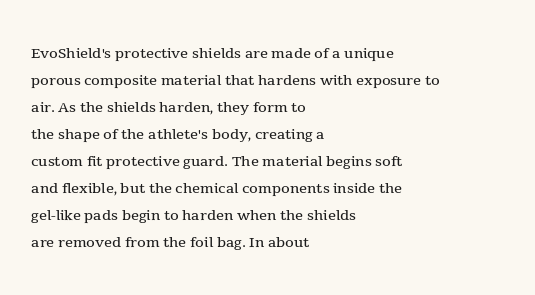
{"italic": "no", "bold": "no", "underline": "no", "align": "left", "line_spacing": "normal", "line_spacing_ratio": 1.35, "letter_spacing": "normal", "letter_spacing_em": 0.0, "glyph_px": 20}
